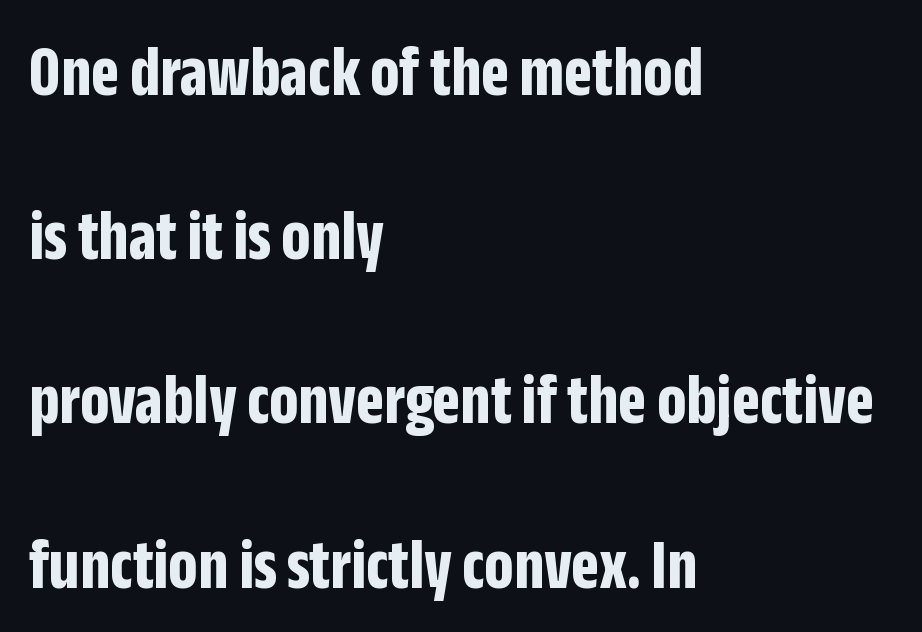
The image shows 73 px bold, condensed sans-serif type, upright; set left-aligned, loose line spacing (2.25x), normal letter spacing, not underlined; low stroke contrast and a large x-height.
